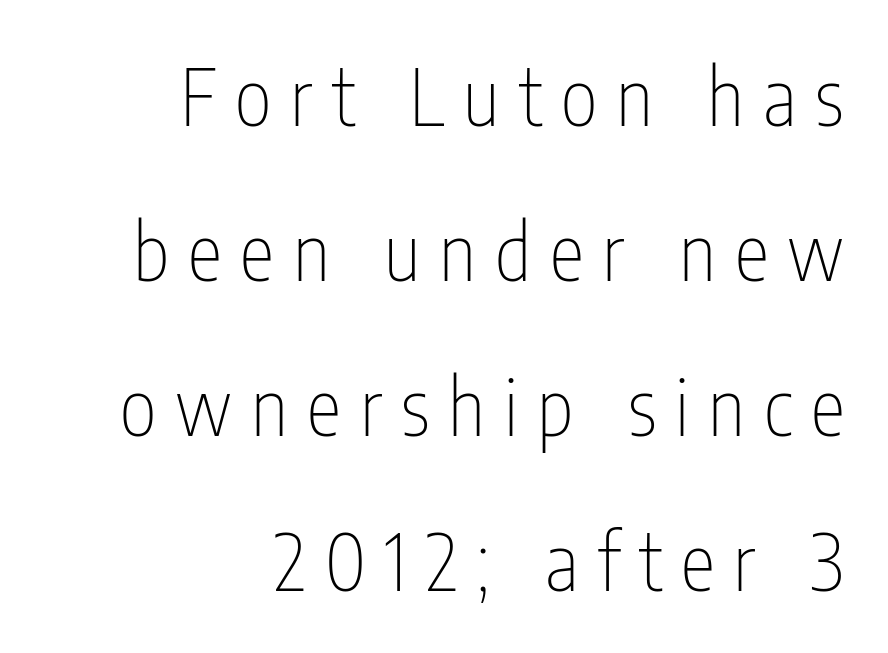
Q: Is the text bold? A: No.
Q: Is the text italic (slanted)? A: No, it is upright.
Q: Is the typeface a serif or a sans-serif typeface? A: Sans-serif.
Q: Is the text underlined? A: No.
Q: How is the paragraph aligned? A: Right-aligned.
Q: Is the spacing between letters normal or unusually wide? A: Unusually wide.
Q: Is the spacing between lines tight, normal or loose? A: Loose.
Q: Width (condensed, normal, or wide)? A: Condensed.
Q: Stroke contrast? A: Low.
Q: x-height? A: Medium.
Q: Monospaced? A: No.
